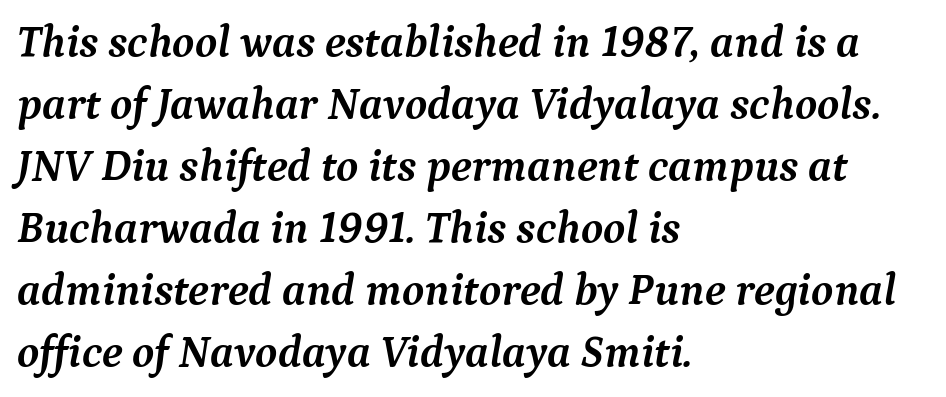
{"serif": "yes", "italic": "yes", "lean": "right", "slant_degrees": 9, "bold": "yes", "weight": "semibold", "width": "normal", "stroke_contrast": "medium", "x_height": "medium", "monospaced": "no", "underline": "no", "align": "left", "line_spacing": "normal", "line_spacing_ratio": 1.38, "letter_spacing": "normal", "letter_spacing_em": 0.0, "glyph_px": 45}
